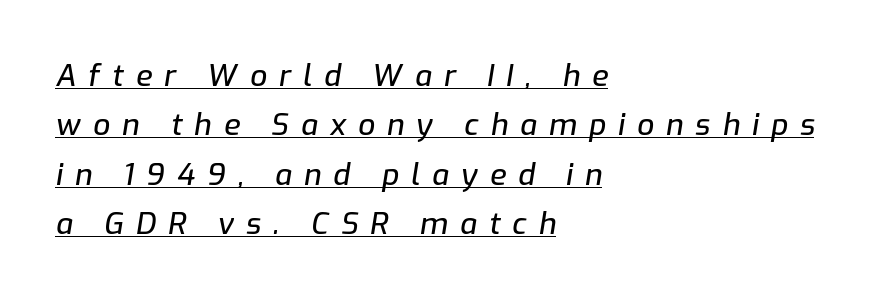
The image shows 30 px text type, italic (leaning right); set left-aligned, normal line spacing (1.65x), unusually wide letter spacing (+0.4 em), underlined; low stroke contrast and a medium x-height.
